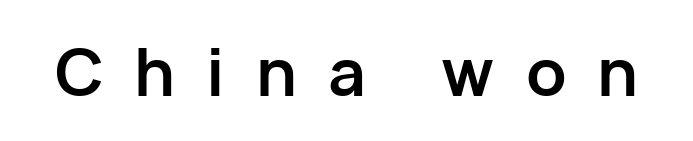
{"serif": "no", "italic": "no", "bold": "yes", "weight": "semibold", "width": "normal", "stroke_contrast": "low", "x_height": "medium", "monospaced": "no", "underline": "no", "letter_spacing": "wide", "letter_spacing_em": 0.47, "glyph_px": 66}
